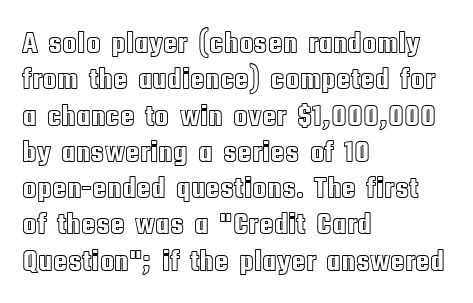
{"italic": "no", "width": "condensed", "x_height": "large", "monospaced": "no", "underline": "no", "align": "left", "line_spacing_ratio": 1.21, "letter_spacing": "normal", "letter_spacing_em": 0.0, "glyph_px": 30}
